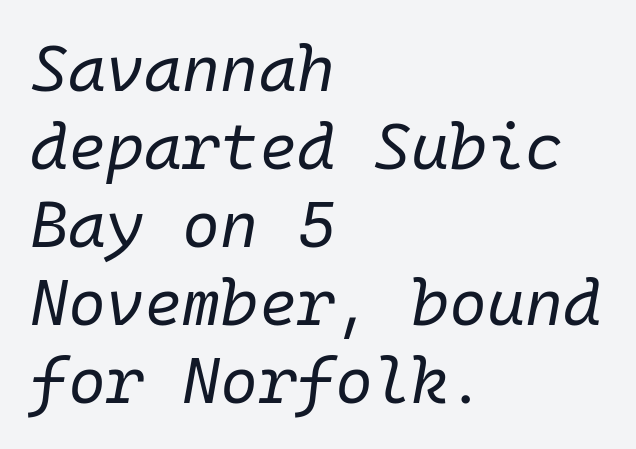
The passage shown leans; its letterforms are oblique. The letters march in equal steps, a hallmark of fixed-pitch type. Between one letter and the next there's only the usual sliver of space. Lines of text with bare space underneath. The lines in this sample share a left origin and differ only in where they stop.
